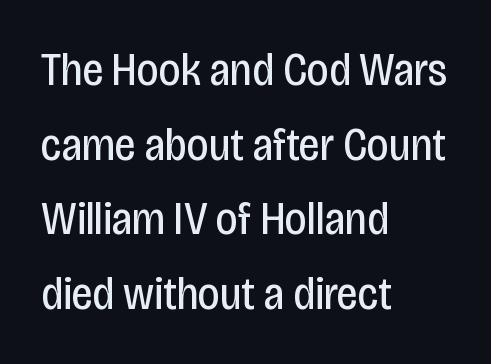
Q: Is the text bold? A: No.
Q: Is the text italic (slanted)? A: No, it is upright.
Q: Is the typeface a serif or a sans-serif typeface? A: Sans-serif.
Q: Is the text underlined? A: No.
Q: How is the paragraph aligned? A: Left-aligned.
Q: Is the spacing between letters normal or unusually wide? A: Normal.
Q: Is the spacing between lines tight, normal or loose? A: Normal.
Q: Width (condensed, normal, or wide)? A: Condensed.
Q: Stroke contrast? A: Low.
Q: x-height? A: Large.
Q: Monospaced? A: No.
